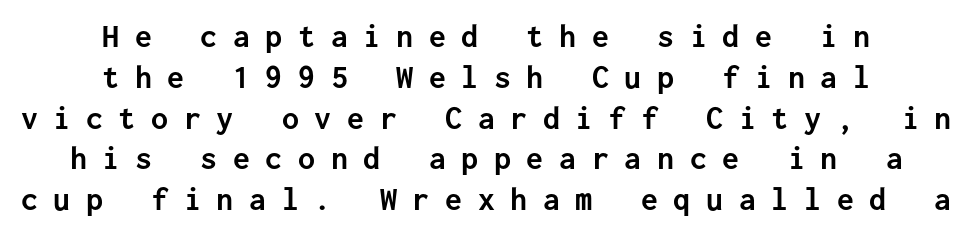
Q: Is the text bold? A: Yes.
Q: Is the text italic (slanted)? A: No, it is upright.
Q: Is the typeface a serif or a sans-serif typeface? A: Sans-serif.
Q: Is the text underlined? A: No.
Q: How is the paragraph aligned? A: Centered.
Q: Is the spacing between letters normal or unusually wide? A: Unusually wide.
Q: Width (condensed, normal, or wide)? A: Normal.
Q: Stroke contrast? A: Low.
Q: x-height? A: Medium.
Q: Monospaced? A: Yes.
